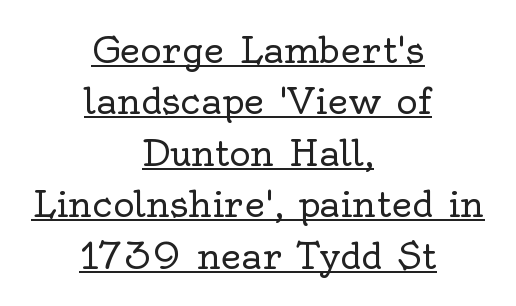
Varying glyph widths throughout — classic text-font behaviour. Classification — serif. Regarding leading, the lines here are spaced in the standard way. Somebody hit Ctrl+U on this one — the words are underlined. Horizontally, the lines are justified to the midpoint only.
